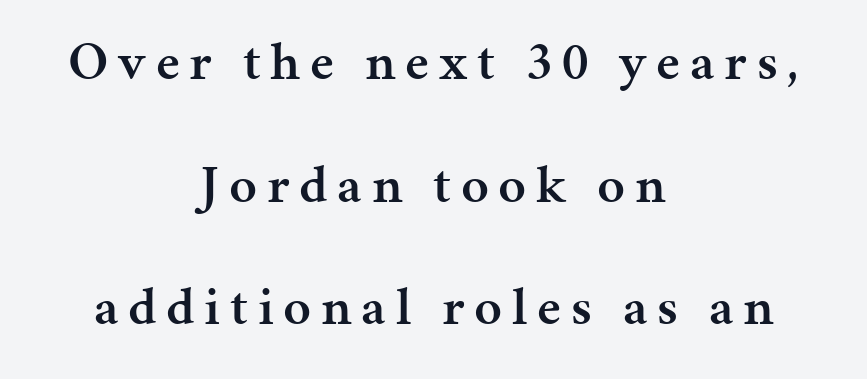
Q: Is the text bold? A: Semi-bold.
Q: Is the text italic (slanted)? A: No, it is upright.
Q: Is the typeface a serif or a sans-serif typeface? A: Serif.
Q: Is the text underlined? A: No.
Q: How is the paragraph aligned? A: Centered.
Q: Is the spacing between lines tight, normal or loose? A: Loose.
Q: Width (condensed, normal, or wide)? A: Normal.
Q: Stroke contrast? A: Medium.
Q: x-height? A: Medium.
Q: Monospaced? A: No.
